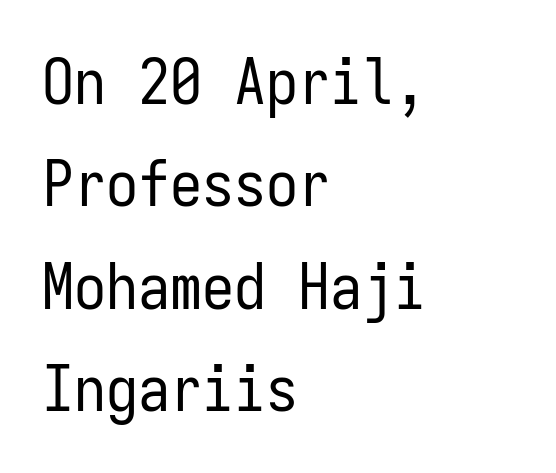
Q: Is the text bold? A: No.
Q: Is the text italic (slanted)? A: No, it is upright.
Q: Is the typeface a serif or a sans-serif typeface? A: Sans-serif.
Q: Is the text underlined? A: No.
Q: How is the paragraph aligned? A: Left-aligned.
Q: Is the spacing between letters normal or unusually wide? A: Normal.
Q: Is the spacing between lines tight, normal or loose? A: Normal.
Q: Width (condensed, normal, or wide)? A: Condensed.
Q: Stroke contrast? A: Low.
Q: x-height? A: Medium.
Q: Monospaced? A: Yes.
